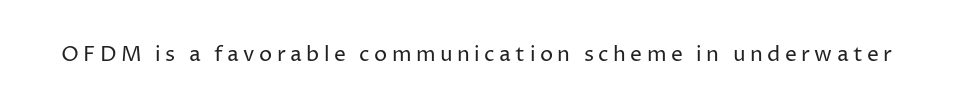
{"italic": "no", "bold": "no", "underline": "no", "letter_spacing": "wide", "letter_spacing_em": 0.21, "glyph_px": 21}
